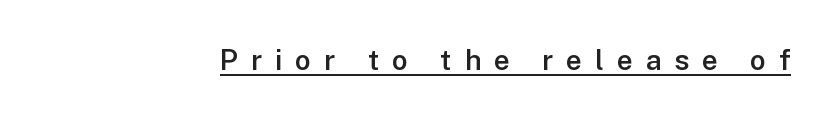
The rendering uses a semibold face; strokes are thickened but not to full bold. Is there any slant? The stems are plumb. Looks like someone drew a line under every word here. The text was rendered using a sans face with plain stroke endings.
